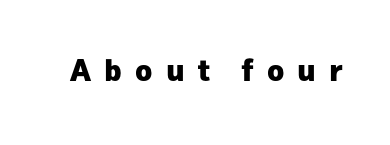
Q: Is the text bold? A: Yes.
Q: Is the text italic (slanted)? A: No, it is upright.
Q: Is the typeface a serif or a sans-serif typeface? A: Sans-serif.
Q: Is the text underlined? A: No.
Q: Is the spacing between letters normal or unusually wide? A: Unusually wide.
Q: Width (condensed, normal, or wide)? A: Normal.
Q: Stroke contrast? A: Low.
Q: x-height? A: Medium.
Q: Monospaced? A: No.
